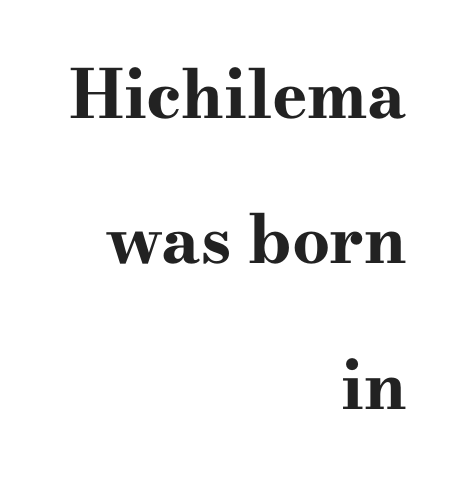
The image shows 67 px bold, wide serif type, upright; set right-aligned, loose line spacing (2.17x), normal letter spacing, not underlined; high stroke contrast and a small x-height.
